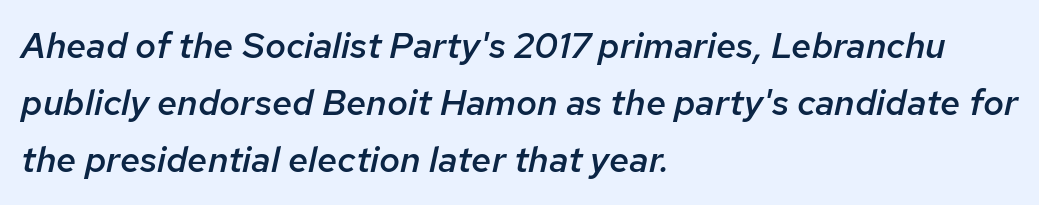
The sample has been set in demibold, a notch under bold. The strip under each line holds only bare page. Reading down the block, your eye returns to a fixed left position each line. Characters follow at the spacing the type designer built in. Each letter keeps its own natural width here, so spacing adapts to shape. What's the leading like? Ordinary, nothing unusual.
